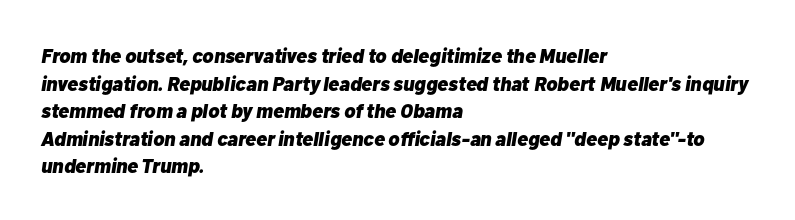
{"italic": "yes", "lean": "right", "slant_degrees": 10, "bold": "yes", "underline": "no", "align": "left", "line_spacing": "normal", "line_spacing_ratio": 1.38, "letter_spacing": "normal", "letter_spacing_em": 0.0, "glyph_px": 20}
